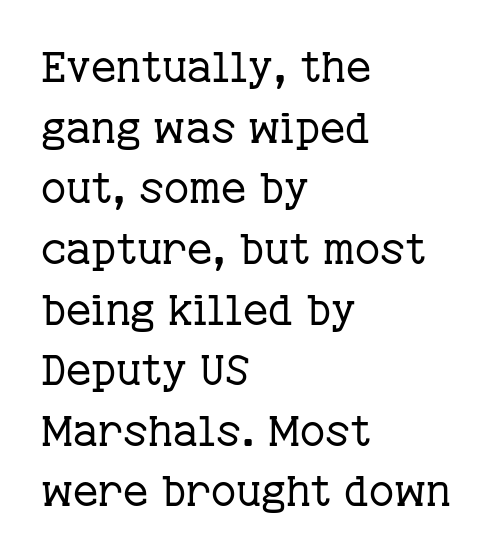
Q: Is the text bold? A: No.
Q: Is the text italic (slanted)? A: No, it is upright.
Q: Is the typeface a serif or a sans-serif typeface? A: Serif.
Q: Is the text underlined? A: No.
Q: How is the paragraph aligned? A: Left-aligned.
Q: Is the spacing between letters normal or unusually wide? A: Normal.
Q: Is the spacing between lines tight, normal or loose? A: Normal.
Q: Width (condensed, normal, or wide)? A: Normal.
Q: Stroke contrast? A: Low.
Q: x-height? A: Medium.
Q: Monospaced? A: No.
